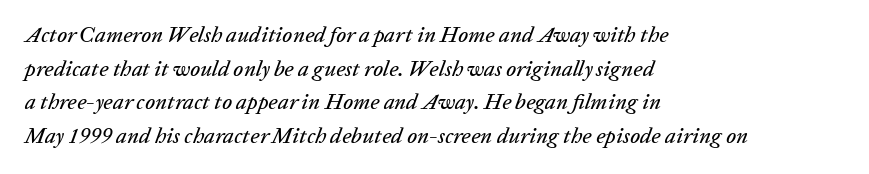
The image shows 22 px text type, italic (leaning right); set left-aligned, normal line spacing (1.53x), normal letter spacing, not underlined.
